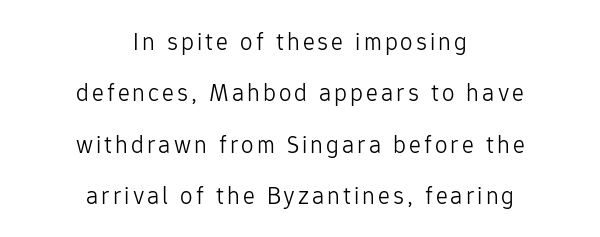
The image shows 25 px text type, upright; set centered, loose line spacing (2.06x), not underlined.
